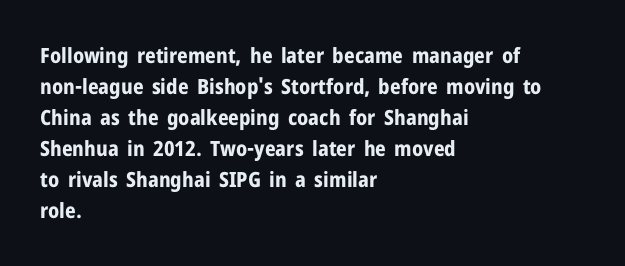
The image shows 21 px bold type, upright; set left-aligned, normal line spacing (1.48x), normal letter spacing, not underlined.
